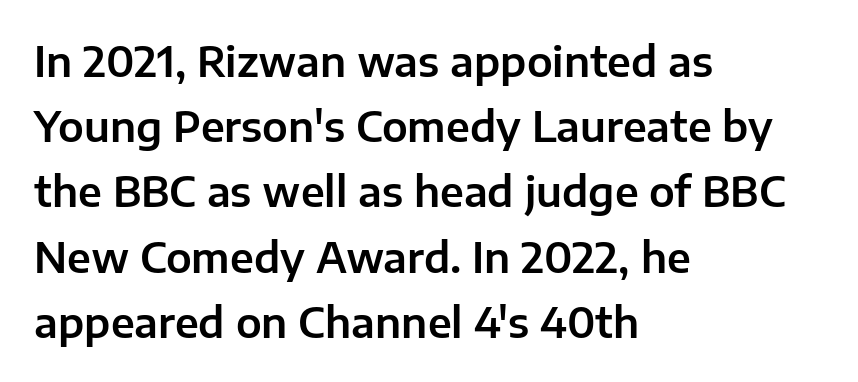
Tall strokes in this sample are plumb rather than angled. Does the leading feel generous? No, just average. Character widths vary here, with narrow letters taking less room than wide ones. Caption: multi-line text, flush left, ragged right. Lines of text with bare space underneath.
